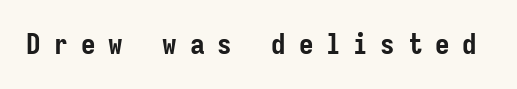
{"serif": "no", "italic": "no", "bold": "yes", "weight": "semibold", "width": "condensed", "stroke_contrast": "low", "x_height": "medium", "monospaced": "yes", "underline": "no", "letter_spacing": "wide", "letter_spacing_em": 0.44, "glyph_px": 29}
